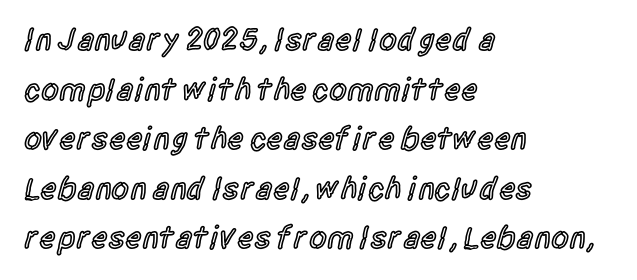
{"serif": "no", "bold": "semi", "weight": "semibold", "width": "condensed", "x_height": "large", "monospaced": "no", "underline": "no", "align": "left", "line_spacing": "normal", "line_spacing_ratio": 1.55, "letter_spacing": "normal", "letter_spacing_em": 0.0, "glyph_px": 32}
